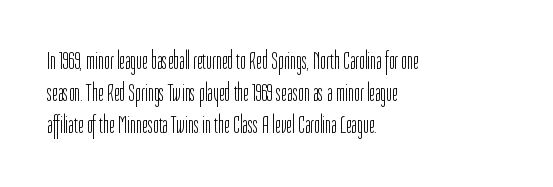
{"italic": "no", "bold": "no", "underline": "no", "align": "left", "line_spacing": "normal", "line_spacing_ratio": 1.29, "letter_spacing": "normal", "letter_spacing_em": 0.0, "glyph_px": 25}
